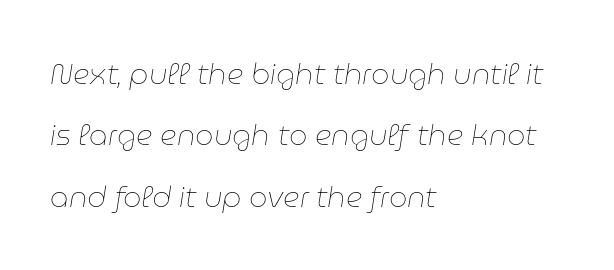
Q: Is the text bold? A: No.
Q: Is the text italic (slanted)? A: Yes, it leans right by about 9 degrees.
Q: Is the text underlined? A: No.
Q: How is the paragraph aligned? A: Left-aligned.
Q: Is the spacing between letters normal or unusually wide? A: Normal.
Q: Is the spacing between lines tight, normal or loose? A: Loose.
Q: Width (condensed, normal, or wide)? A: Normal.
Q: Stroke contrast? A: Low.
Q: x-height? A: Medium.
Q: Monospaced? A: No.
